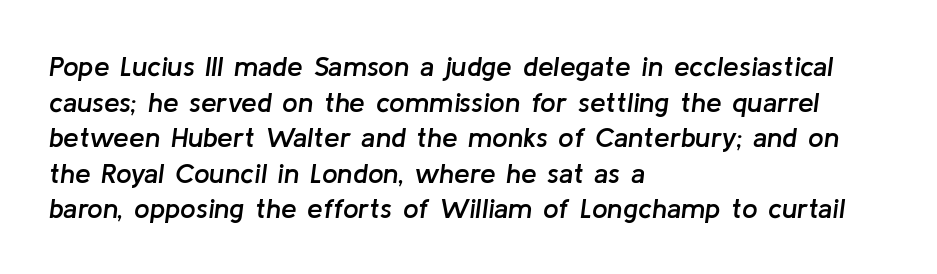
The image shows 28 px semibold type, italic (leaning right); set left-aligned, normal line spacing (1.27x), normal letter spacing, not underlined; low stroke contrast and a medium x-height.
